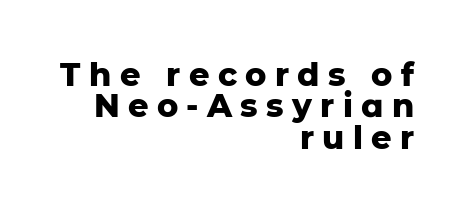
The rendering inserts visible extra space after every character. Set as a true bold cut, around the 700 mark. Here the designer chose a conventional face with non-uniform glyph widths. The glyphs are unaccompanied by any horizontal stroke below them.
